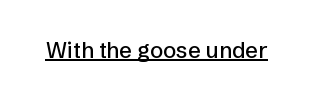
{"italic": "no", "underline": "yes", "letter_spacing": "normal", "letter_spacing_em": 0.0, "glyph_px": 22}
